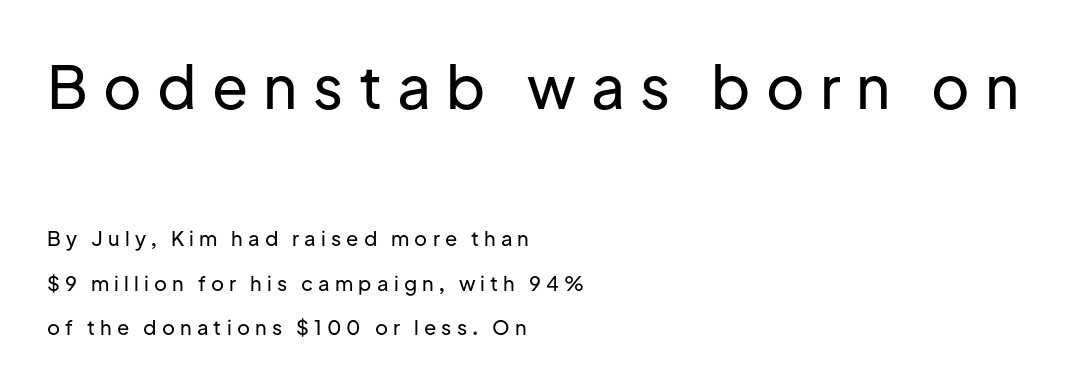
{"serif": "no", "italic": "no", "width": "normal", "stroke_contrast": "low", "x_height": "medium", "monospaced": "no", "underline": "no", "align": "left", "line_spacing": "loose", "line_spacing_ratio": 2.22, "letter_spacing": "wide", "letter_spacing_em": 0.26, "larger_block": "first", "size_ratio": 2.95, "glyph_px": 59}
